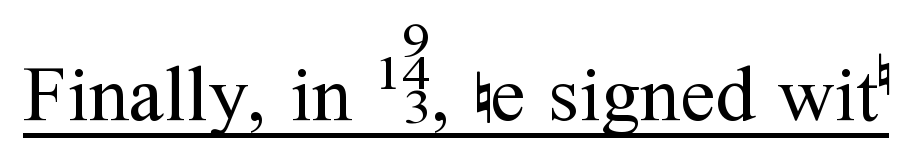
{"serif": "yes", "italic": "no", "bold": "no", "weight": "regular", "width": "normal", "stroke_contrast": "medium", "x_height": "medium", "monospaced": "no", "underline": "yes", "letter_spacing": "normal", "letter_spacing_em": 0.0, "glyph_px": 79}
